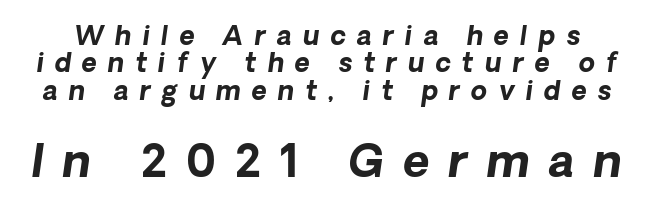
Q: Is the text bold? A: Yes.
Q: Is the typeface a serif or a sans-serif typeface? A: Sans-serif.
Q: Is the text underlined? A: No.
Q: Is the spacing between letters normal or unusually wide? A: Unusually wide.
Q: Is the spacing between lines tight, normal or loose? A: Tight.
Q: Which block of text is set in a larger size, the first (top) or the second (bottom)? A: The second (bottom) one.
Q: Width (condensed, normal, or wide)? A: Normal.
Q: Stroke contrast? A: Low.
Q: x-height? A: Medium.
Q: Monospaced? A: No.
